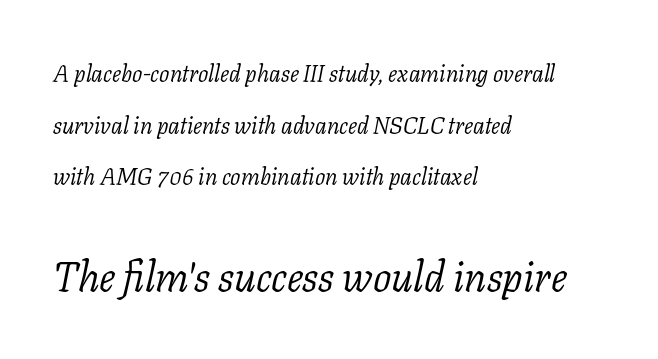
The image shows 41 px light serif type, italic (leaning right); set left-aligned, loose line spacing (2.24x), normal letter spacing, not underlined; the second (bottom) block is 1.78x larger; low stroke contrast and a medium x-height.
